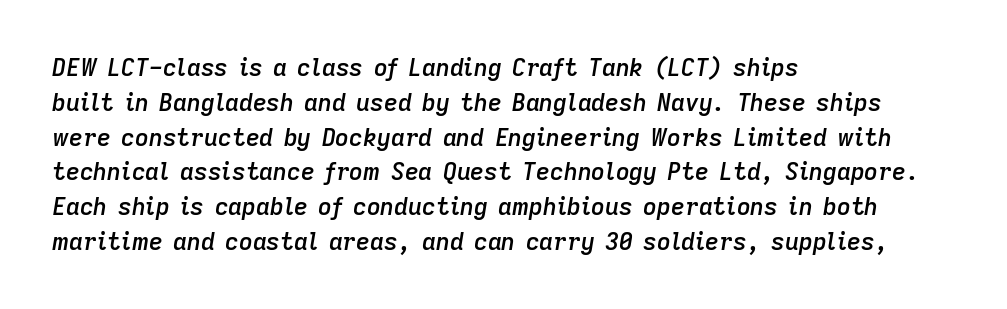
{"italic": "yes", "lean": "right", "slant_degrees": 9, "bold": "semi", "underline": "no", "align": "left", "line_spacing": "normal", "line_spacing_ratio": 1.45, "letter_spacing": "normal", "letter_spacing_em": 0.0, "glyph_px": 24}
